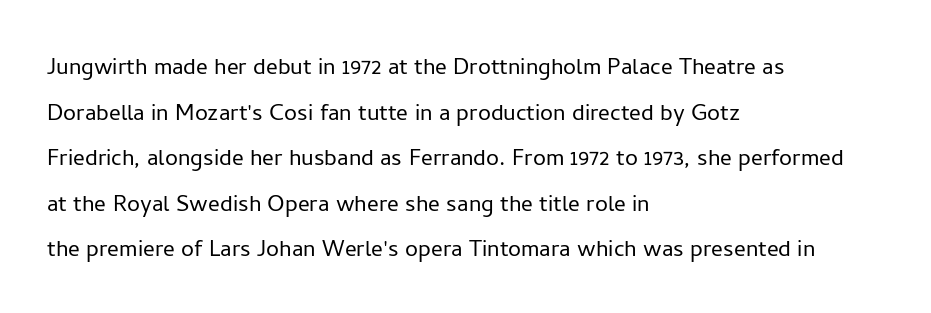
{"serif": "no", "italic": "no", "bold": "no", "weight": "light", "width": "normal", "stroke_contrast": "low", "x_height": "medium", "monospaced": "no", "underline": "no", "align": "left", "line_spacing": "normal", "line_spacing_ratio": 1.57, "letter_spacing": "normal", "letter_spacing_em": 0.0, "glyph_px": 29}
